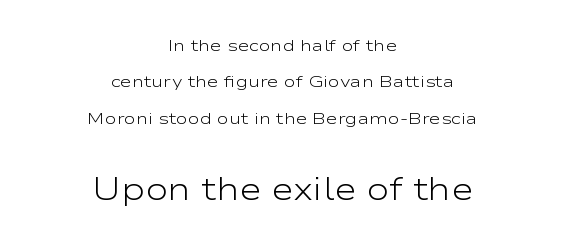
Has an underline been added? It has not. A student would notice the bottom passage is typeset larger than what precedes it. Characters follow at the spacing the type designer built in. A typesetter would call this leading open, well beyond the default. Posture: straight, roman, zero tilt.
